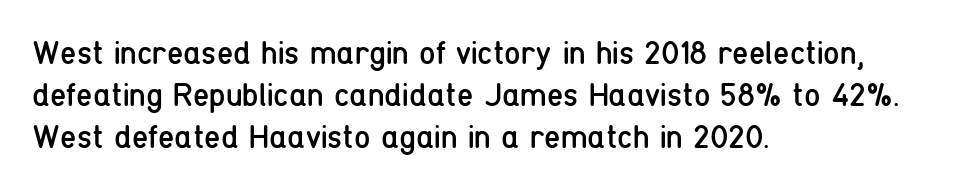
Type style note: lacks serifs. The passage shown is typed in a proportional face where columns would drift. The words here are not underlined. Leftover space on each line is placed entirely after the last word. Ink coverage per letter is moderate at most. This sample keeps an unexceptional amount of space between lines.
